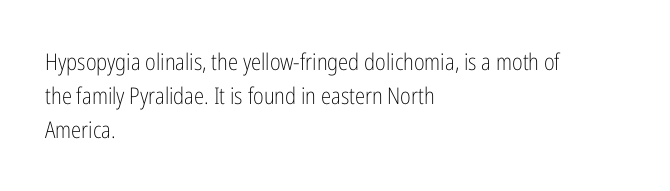
The image shows 23 px text type, upright; set left-aligned, normal line spacing (1.48x), normal letter spacing, not underlined.
